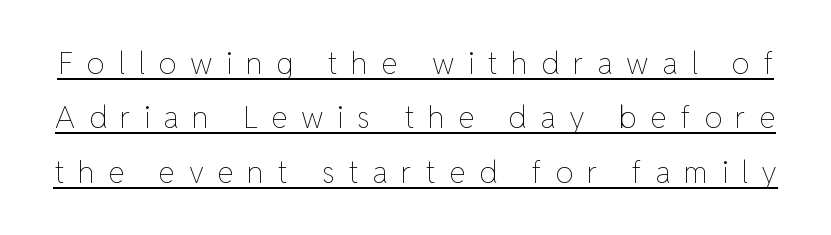
Q: Is the text bold? A: No.
Q: Is the text italic (slanted)? A: No, it is upright.
Q: Is the text underlined? A: Yes.
Q: Is the spacing between letters normal or unusually wide? A: Unusually wide.
Q: Width (condensed, normal, or wide)? A: Normal.
Q: Stroke contrast? A: Low.
Q: x-height? A: Medium.
Q: Monospaced? A: No.
